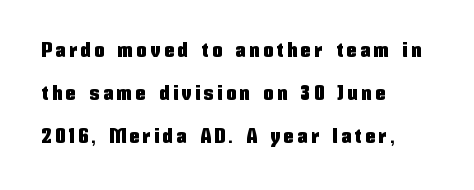
Check the space under the baseline: it is left empty. Short and long lines alike share a common starting point at left. No italicization has been applied; the sample stays upright. One glance says open: line gaps are wider than usual.
